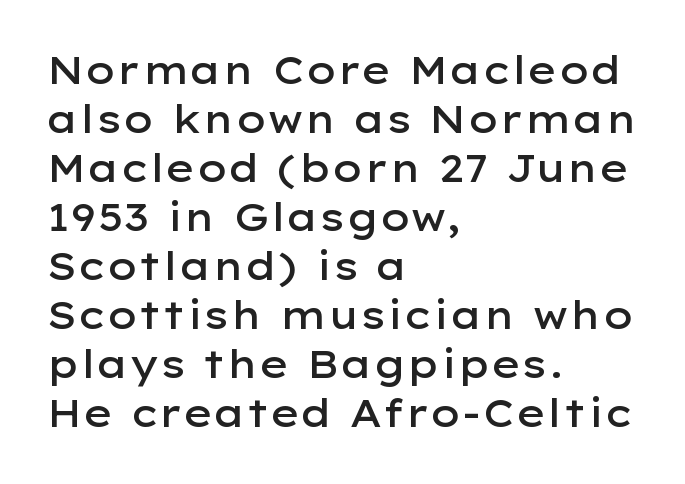
The image shows 38 px semibold, wide sans-serif type, upright; set left-aligned, normal line spacing (1.29x), normal letter spacing, not underlined; low stroke contrast and a medium x-height.
